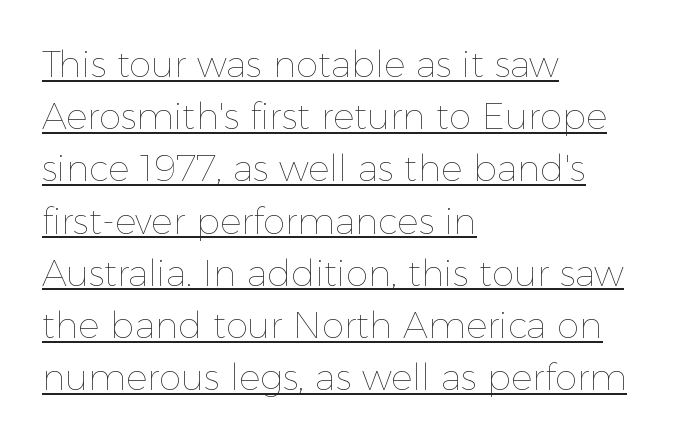
The image shows 36 px thin type, upright; set left-aligned, normal line spacing (1.45x), normal letter spacing, underlined; a medium x-height.
